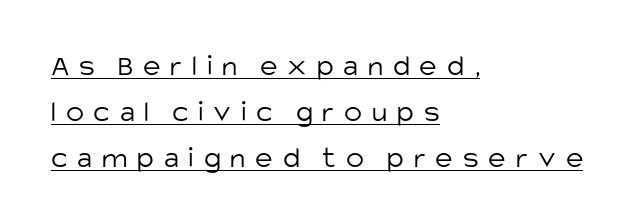
Q: Is the text bold? A: No.
Q: Is the text italic (slanted)? A: No, it is upright.
Q: Is the typeface a serif or a sans-serif typeface? A: Sans-serif.
Q: Is the text underlined? A: Yes.
Q: How is the paragraph aligned? A: Left-aligned.
Q: Is the spacing between letters normal or unusually wide? A: Unusually wide.
Q: Is the spacing between lines tight, normal or loose? A: Normal.
Q: Width (condensed, normal, or wide)? A: Normal.
Q: Stroke contrast? A: Low.
Q: x-height? A: Large.
Q: Monospaced? A: No.
